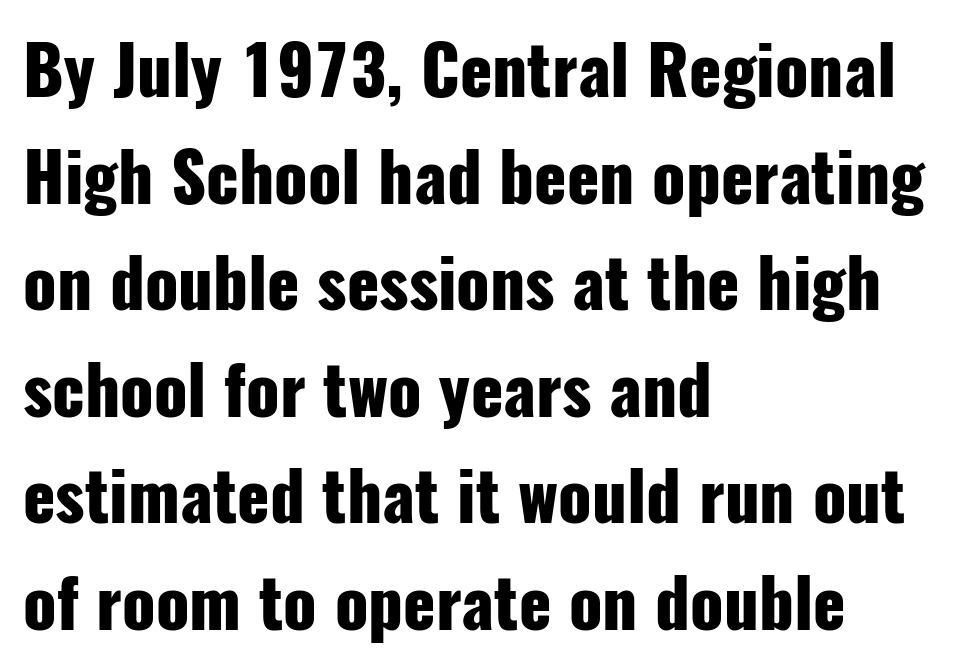
Q: Is the text bold? A: Yes.
Q: Is the text italic (slanted)? A: No, it is upright.
Q: Is the typeface a serif or a sans-serif typeface? A: Sans-serif.
Q: Is the text underlined? A: No.
Q: How is the paragraph aligned? A: Left-aligned.
Q: Is the spacing between letters normal or unusually wide? A: Normal.
Q: Is the spacing between lines tight, normal or loose? A: Normal.
Q: Width (condensed, normal, or wide)? A: Condensed.
Q: Stroke contrast? A: Low.
Q: x-height? A: Medium.
Q: Monospaced? A: No.
